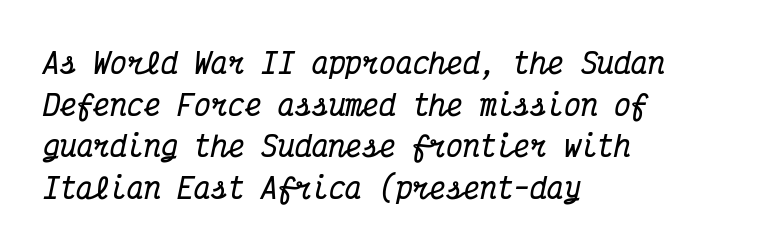
{"serif": "yes", "italic": "yes", "lean": "right", "slant_degrees": 12, "bold": "yes", "weight": "bold", "width": "condensed", "stroke_contrast": "medium", "x_height": "medium", "monospaced": "yes", "underline": "no", "align": "left", "line_spacing": "normal", "line_spacing_ratio": 1.49, "letter_spacing": "normal", "letter_spacing_em": 0.0, "glyph_px": 28}
